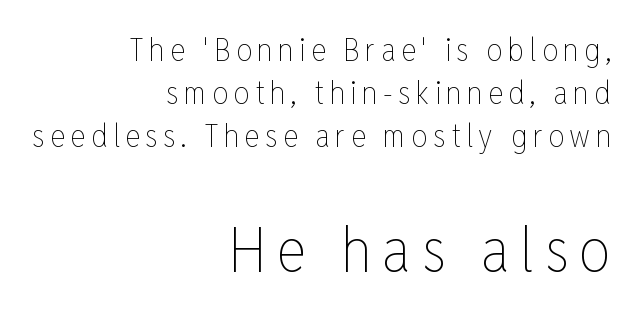
{"italic": "no", "bold": "no", "weight": "thin", "width": "condensed", "stroke_contrast": "low", "x_height": "medium", "monospaced": "no", "underline": "no", "align": "right", "line_spacing": "normal", "line_spacing_ratio": 1.35, "larger_block": "second", "size_ratio": 1.97, "glyph_px": 63}
